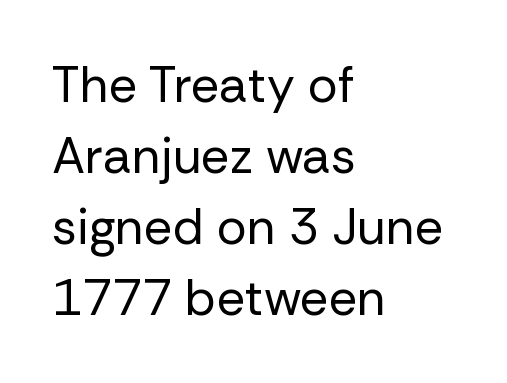
The image shows 50 px regular-weight sans-serif type, upright; set left-aligned, normal line spacing (1.42x), normal letter spacing, not underlined; low stroke contrast and a medium x-height.
